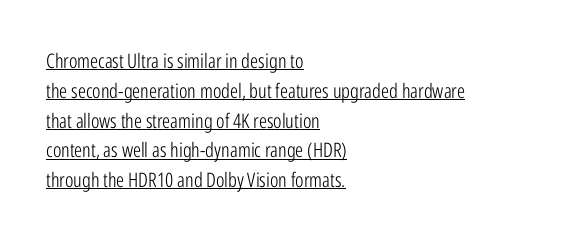
The image shows 20 px text type, upright; set left-aligned, normal line spacing (1.49x), normal letter spacing, underlined.
